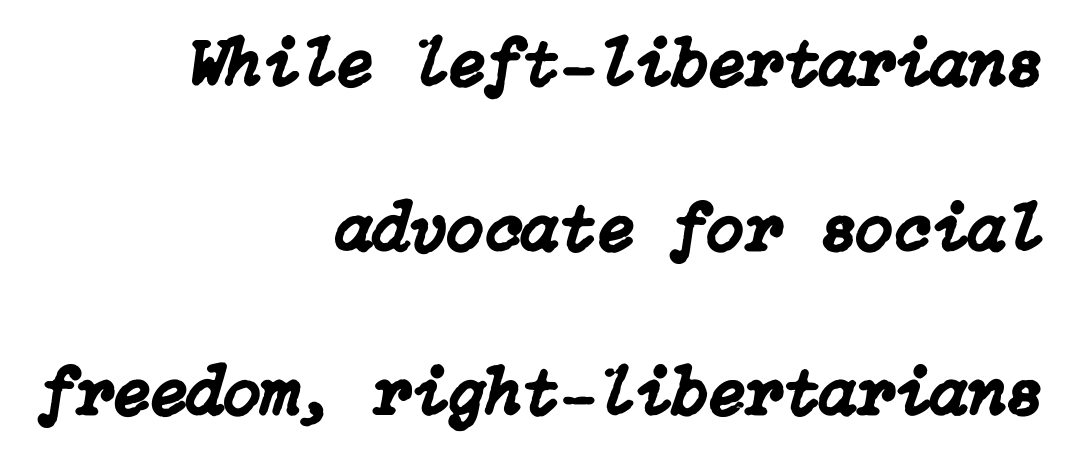
{"italic": "yes", "lean": "right", "slant_degrees": 15, "width": "normal", "stroke_contrast": "low", "x_height": "medium", "underline": "no", "align": "right", "line_spacing": "loose", "line_spacing_ratio": 2.42, "letter_spacing": "normal", "letter_spacing_em": 0.0, "glyph_px": 68}
